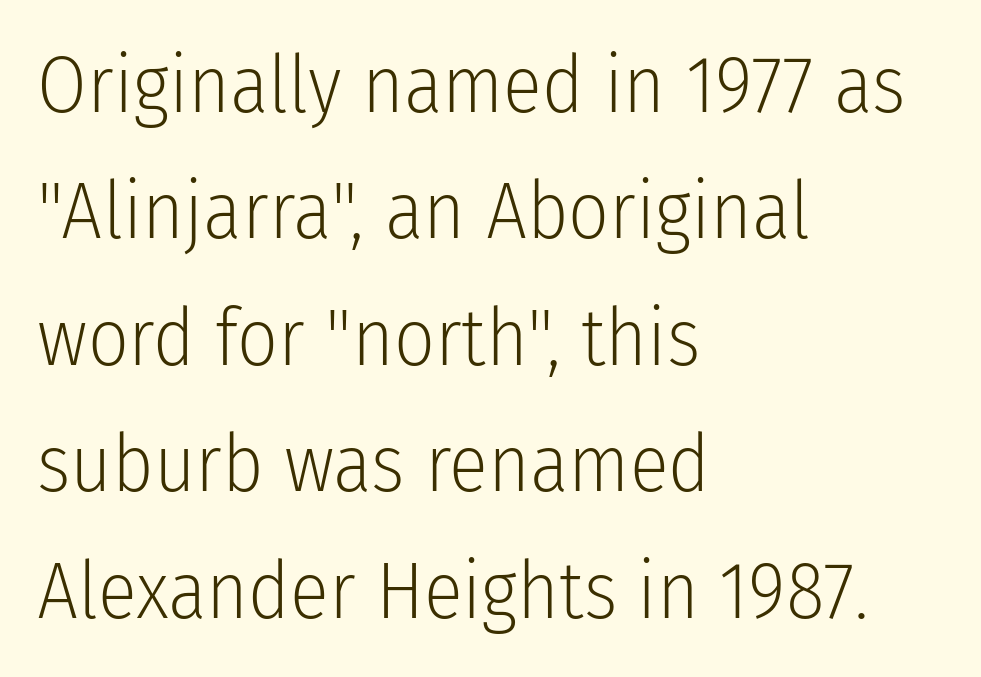
The typesetter chose a ragged-right arrangement here. A typesetter would label this face a sans. Ink coverage per letter is moderate at most. The tracking reads as untouched default to a designer's eye. The letters stand straight up with perfectly vertical stems.
